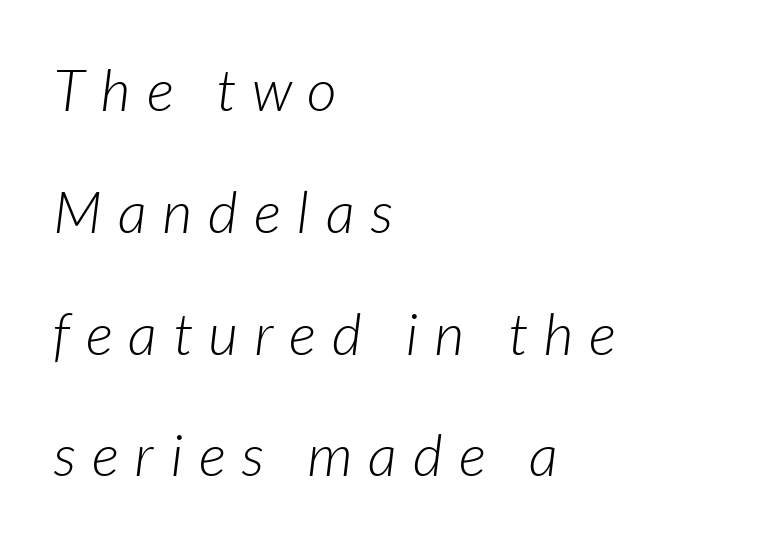
Leading: increased. Posture: slanted. These lines are rendered in a variable-pitch font. Honestly, there is no underline to notice here at all. Stems and bowls with no extra thickness — not bold. The setting favours the left margin, as ordinary paragraphs usually do.
